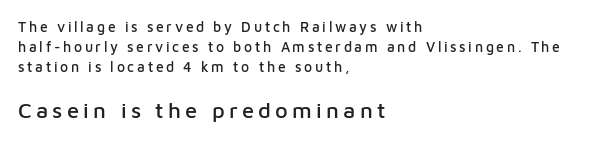
The image shows 22 px text type, upright; set left-aligned, normal line spacing (1.44x), not underlined; the second (bottom) block is 1.57x larger.
